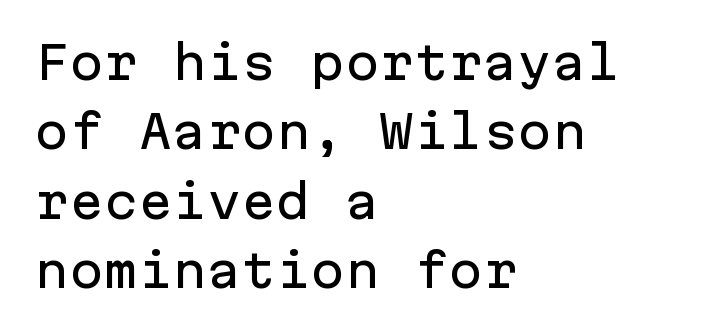
Q: Is the text italic (slanted)? A: No, it is upright.
Q: Is the typeface a serif or a sans-serif typeface? A: Sans-serif.
Q: Is the text underlined? A: No.
Q: How is the paragraph aligned? A: Left-aligned.
Q: Is the spacing between letters normal or unusually wide? A: Normal.
Q: Is the spacing between lines tight, normal or loose? A: Normal.
Q: Width (condensed, normal, or wide)? A: Normal.
Q: Stroke contrast? A: Low.
Q: x-height? A: Medium.
Q: Monospaced? A: Yes.
